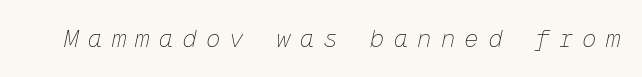
The image shows 24 px text type, italic (leaning right); set unusually wide letter spacing (+0.38 em), not underlined.
